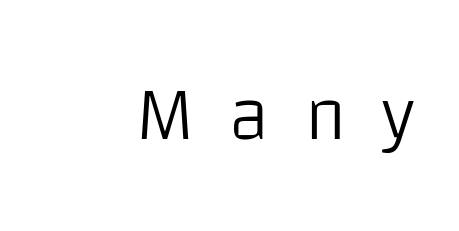
Q: Is the text bold? A: No.
Q: Is the text italic (slanted)? A: No, it is upright.
Q: Is the typeface a serif or a sans-serif typeface? A: Sans-serif.
Q: Is the text underlined? A: No.
Q: Is the spacing between letters normal or unusually wide? A: Unusually wide.
Q: Width (condensed, normal, or wide)? A: Normal.
Q: Stroke contrast? A: Low.
Q: x-height? A: Large.
Q: Monospaced? A: No.
